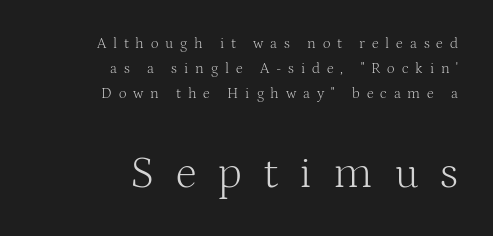
Stems here are at most as thick as an everyday book face. Visually the block forms a straight wall on the right and a jagged coastline on the left. Anything drawn beneath the words? Only blank space. A serif font was chosen for this passage.
